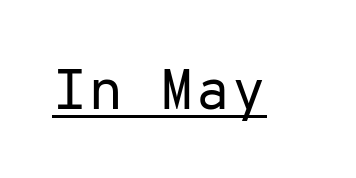
{"serif": "no", "italic": "no", "bold": "no", "weight": "regular", "width": "normal", "stroke_contrast": "low", "x_height": "medium", "monospaced": "yes", "underline": "yes", "letter_spacing": "normal", "letter_spacing_em": 0.0, "glyph_px": 58}
